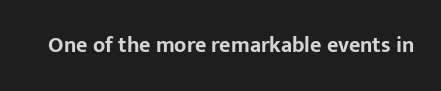
Short note: letters normally spaced. Words float on clear page, feet unadorned. The letters stand upright; this is a roman face. Heavy, bold letterforms.
